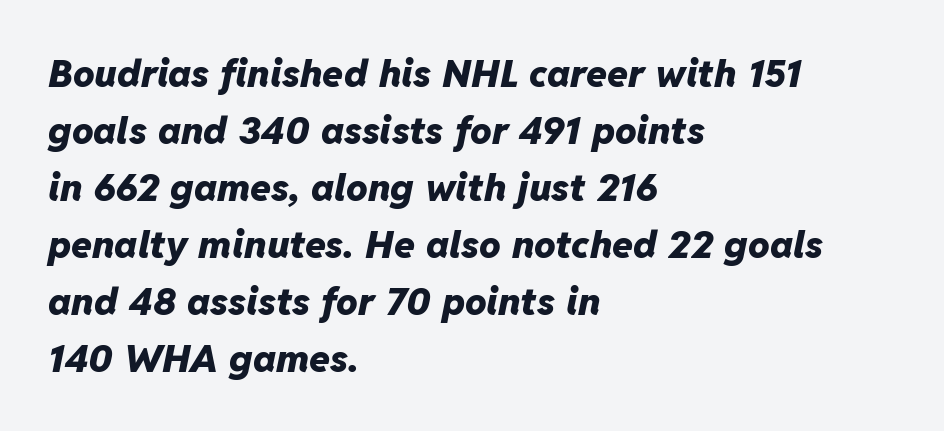
Q: Is the text bold? A: Yes.
Q: Is the text italic (slanted)? A: Yes, it leans right by about 11 degrees.
Q: Is the text underlined? A: No.
Q: How is the paragraph aligned? A: Left-aligned.
Q: Is the spacing between letters normal or unusually wide? A: Normal.
Q: Is the spacing between lines tight, normal or loose? A: Normal.
Q: Width (condensed, normal, or wide)? A: Normal.
Q: Stroke contrast? A: Low.
Q: x-height? A: Medium.
Q: Monospaced? A: No.
